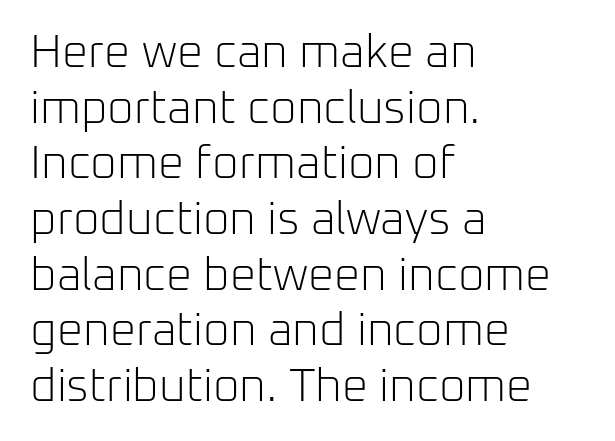
The image shows 46 px light sans-serif type, upright; set left-aligned, line spacing 1.21x, normal letter spacing, not underlined; low stroke contrast and a medium x-height.
